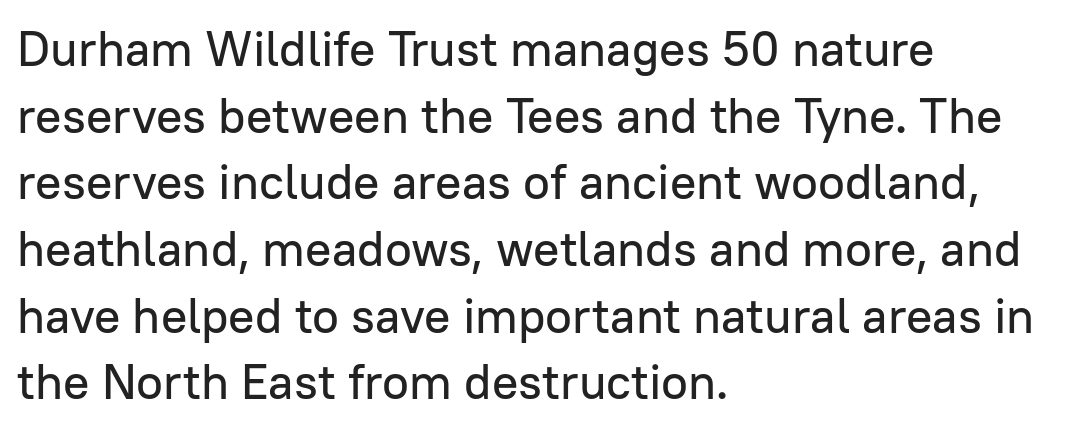
{"serif": "no", "italic": "no", "width": "normal", "stroke_contrast": "low", "x_height": "medium", "monospaced": "no", "underline": "no", "align": "left", "line_spacing": "normal", "line_spacing_ratio": 1.36, "letter_spacing": "normal", "letter_spacing_em": 0.0, "glyph_px": 49}
